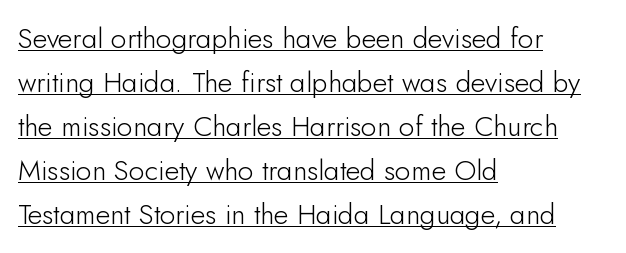
How are the letters spaced? Ordinarily, with no added tracking. This is not heavy type; no bold has been used. Compared with a centered layout, this one pins lines to the left instead. Style check: upright. Letterform terminals end flat and unadorned throughout the passage.
